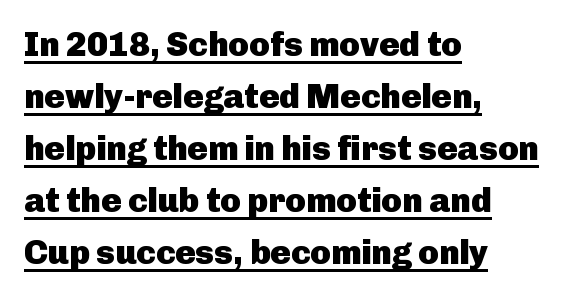
The image shows 34 px heavy sans-serif type, upright; set left-aligned, normal line spacing (1.53x), normal letter spacing, underlined; low stroke contrast and a medium x-height.
